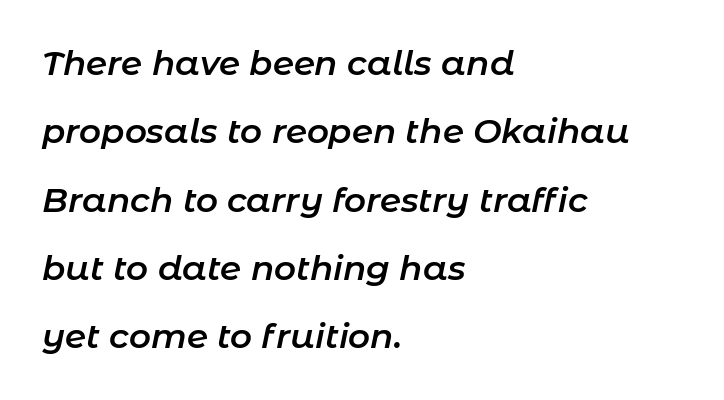
Leftover space on each line is placed entirely after the last word. If you drew a line through each stem, it would be angled. Character widths vary here, with narrow letters taking less room than wide ones. The font is running at a semibold setting, under full bold. The line-height multiplier appears high, well above default.
